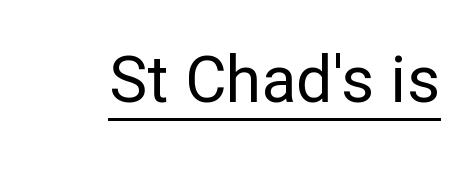
The image shows 64 px regular-weight sans-serif type, upright; set normal letter spacing, underlined; low stroke contrast and a medium x-height.
